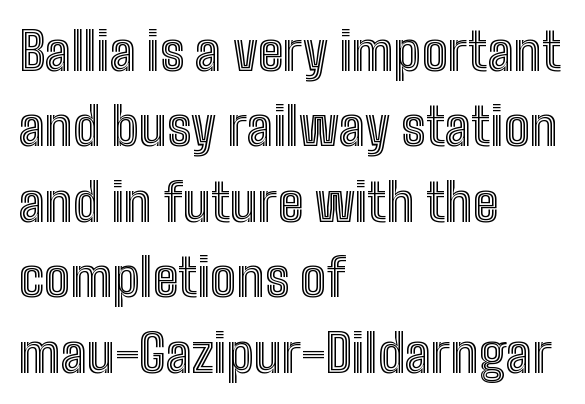
Q: Is the text italic (slanted)? A: No, it is upright.
Q: Is the text underlined? A: No.
Q: How is the paragraph aligned? A: Left-aligned.
Q: Is the spacing between letters normal or unusually wide? A: Normal.
Q: Is the spacing between lines tight, normal or loose? A: Normal.
Q: Width (condensed, normal, or wide)? A: Condensed.
Q: x-height? A: Medium.
Q: Monospaced? A: No.
